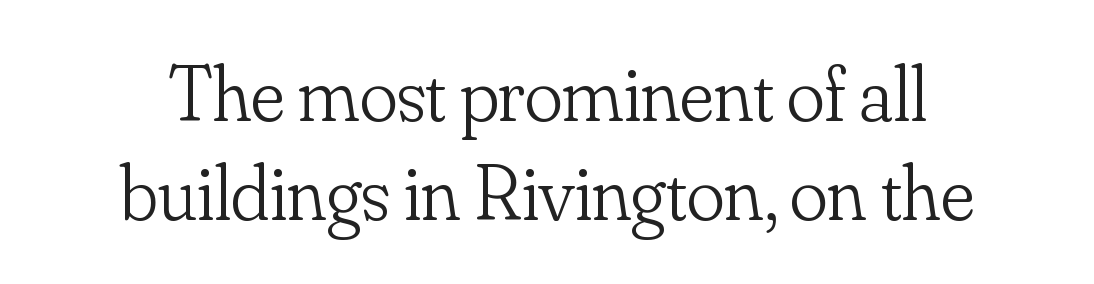
{"serif": "yes", "italic": "no", "bold": "no", "weight": "light", "width": "normal", "stroke_contrast": "low", "x_height": "small", "monospaced": "no", "underline": "no", "align": "center", "line_spacing": "normal", "line_spacing_ratio": 1.25, "letter_spacing": "normal", "letter_spacing_em": 0.0, "glyph_px": 79}
